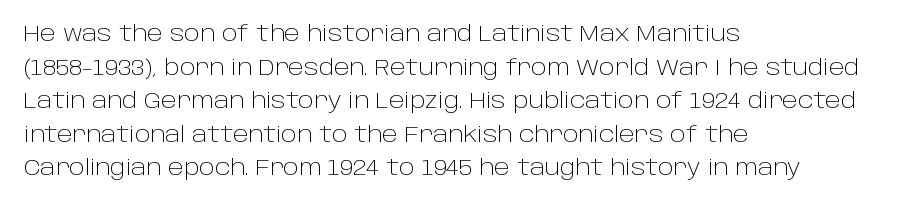
The font's upright variant was chosen for this text. Does the leading feel generous? No, just average. Letters rest on an invisible, unmarked baseline. Heft: none added — not bold. Typeset ragged right — the left edge is the straight one.
